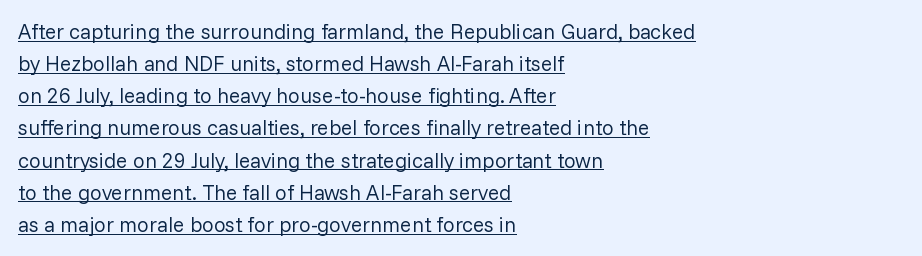
Q: Is the text bold? A: No.
Q: Is the text italic (slanted)? A: No, it is upright.
Q: Is the text underlined? A: Yes.
Q: How is the paragraph aligned? A: Left-aligned.
Q: Is the spacing between letters normal or unusually wide? A: Normal.
Q: Is the spacing between lines tight, normal or loose? A: Normal.
